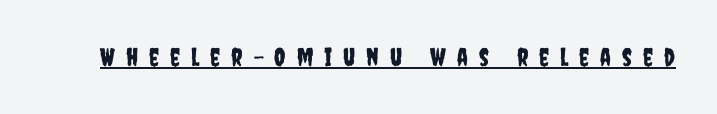
The image shows 25 px text type, upright; set unusually wide letter spacing (+0.44 em), underlined.
